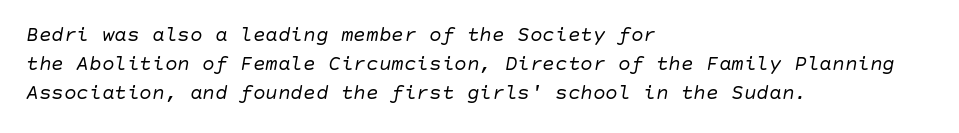
The leading is moderate, giving the passage an even texture. The weight tops out at a normal text grade. A typesetter would mark this as italic. No extra tracking has been applied to these lines.
